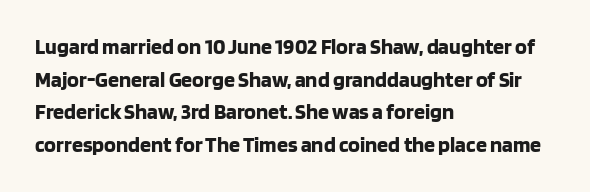
Q: Is the text bold? A: Yes.
Q: Is the text italic (slanted)? A: No, it is upright.
Q: Is the text underlined? A: No.
Q: How is the paragraph aligned? A: Left-aligned.
Q: Is the spacing between letters normal or unusually wide? A: Normal.
Q: Is the spacing between lines tight, normal or loose? A: Normal.
